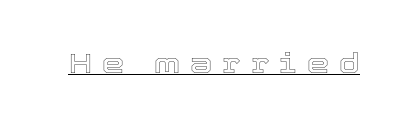
{"italic": "no", "width": "normal", "x_height": "medium", "monospaced": "no", "underline": "yes", "letter_spacing": "wide", "letter_spacing_em": 0.36, "glyph_px": 28}
